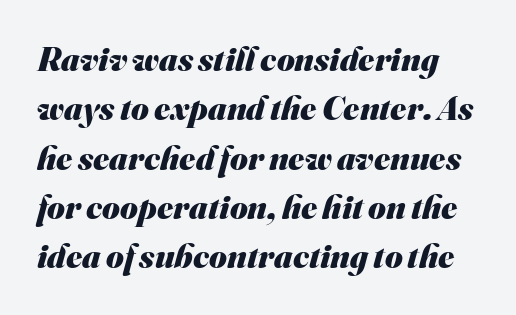
Q: Is the text bold? A: Yes.
Q: Is the typeface a serif or a sans-serif typeface? A: Sans-serif.
Q: Is the text underlined? A: No.
Q: Is the spacing between letters normal or unusually wide? A: Normal.
Q: Is the spacing between lines tight, normal or loose? A: Normal.
Q: Width (condensed, normal, or wide)? A: Normal.
Q: Stroke contrast? A: Medium.
Q: x-height? A: Small.
Q: Monospaced? A: No.
